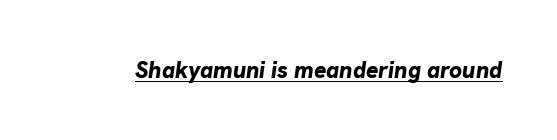
Q: Is the text bold? A: Yes.
Q: Is the text italic (slanted)? A: Yes, it leans right by about 8 degrees.
Q: Is the text underlined? A: Yes.
Q: Is the spacing between letters normal or unusually wide? A: Normal.
